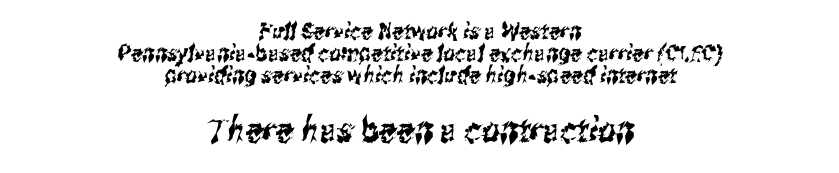
The image shows 35 px condensed sans-serif type; set centered, tight line spacing (0.96x), normal letter spacing, not underlined; the second (bottom) block is 1.52x larger; medium stroke contrast and a medium x-height.
